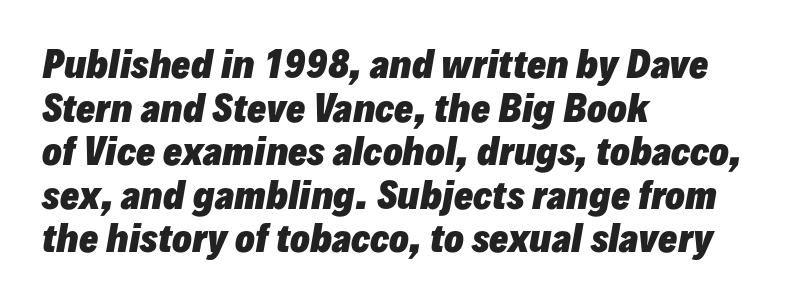
Q: Is the text bold? A: Yes.
Q: Is the text italic (slanted)? A: Yes, it leans right by about 10 degrees.
Q: Is the text underlined? A: No.
Q: How is the paragraph aligned? A: Left-aligned.
Q: Is the spacing between letters normal or unusually wide? A: Normal.
Q: Width (condensed, normal, or wide)? A: Normal.
Q: Stroke contrast? A: Low.
Q: x-height? A: Medium.
Q: Monospaced? A: No.
